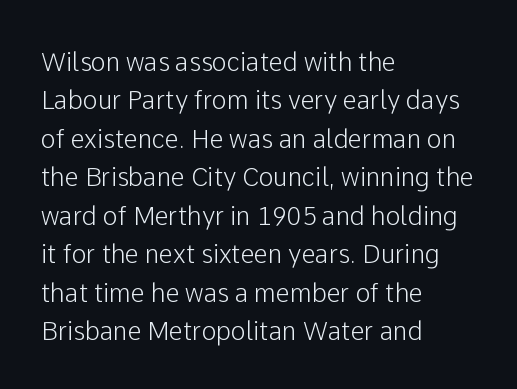
{"italic": "no", "underline": "no", "align": "left", "line_spacing": "normal", "line_spacing_ratio": 1.54, "letter_spacing": "normal", "letter_spacing_em": 0.0, "glyph_px": 25}
